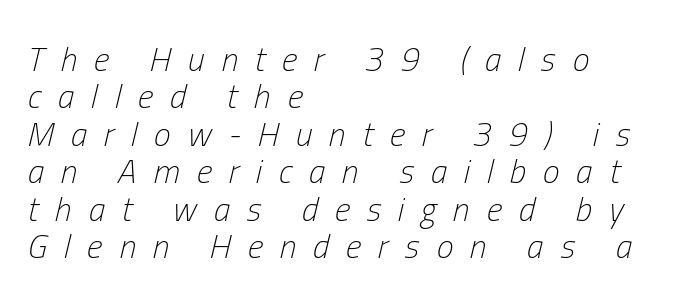
The image shows 34 px light, condensed type, italic (leaning right); set left-aligned, tight line spacing (1.1x), unusually wide letter spacing (+0.49 em), not underlined; low stroke contrast and a medium x-height.
